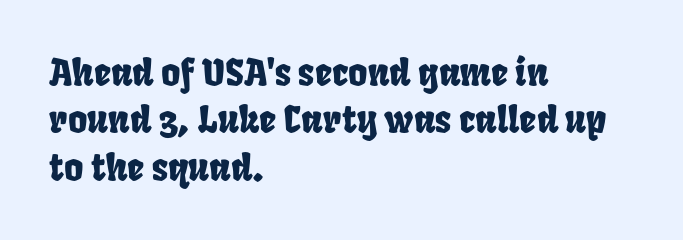
Caption: multi-line text, flush left, ragged right. Looks like regular typesetting: each glyph gets only the width it needs. The strip under each line holds only bare page. The designer left line spacing at the default. Spacing between characters is what you'd get straight out of the box.
